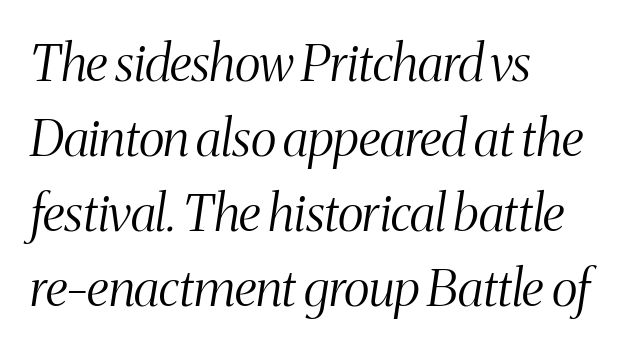
{"serif": "yes", "italic": "yes", "lean": "right", "slant_degrees": 8, "bold": "no", "weight": "light", "width": "condensed", "stroke_contrast": "medium", "x_height": "medium", "monospaced": "no", "underline": "no", "align": "left", "line_spacing": "normal", "line_spacing_ratio": 1.47, "letter_spacing": "normal", "letter_spacing_em": 0.0, "glyph_px": 51}
